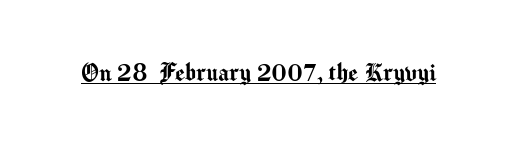
Q: Is the text italic (slanted)? A: No, it is upright.
Q: Is the typeface a serif or a sans-serif typeface? A: Sans-serif.
Q: Is the text underlined? A: Yes.
Q: Is the spacing between letters normal or unusually wide? A: Normal.
Q: Width (condensed, normal, or wide)? A: Normal.
Q: Stroke contrast? A: Medium.
Q: x-height? A: Medium.
Q: Monospaced? A: No.
